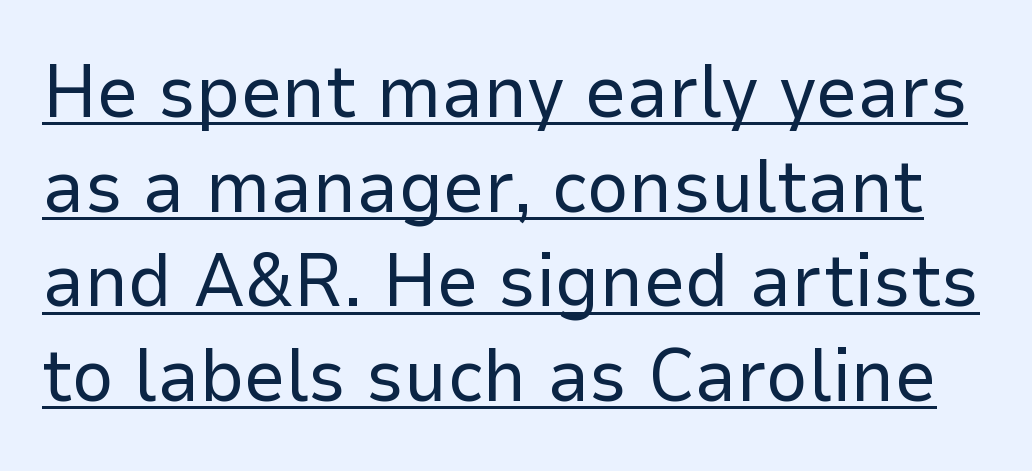
Q: Is the text bold? A: No.
Q: Is the text italic (slanted)? A: No, it is upright.
Q: Is the typeface a serif or a sans-serif typeface? A: Sans-serif.
Q: Is the text underlined? A: Yes.
Q: Is the spacing between letters normal or unusually wide? A: Normal.
Q: Is the spacing between lines tight, normal or loose? A: Normal.
Q: Width (condensed, normal, or wide)? A: Normal.
Q: Stroke contrast? A: Low.
Q: x-height? A: Medium.
Q: Monospaced? A: No.
